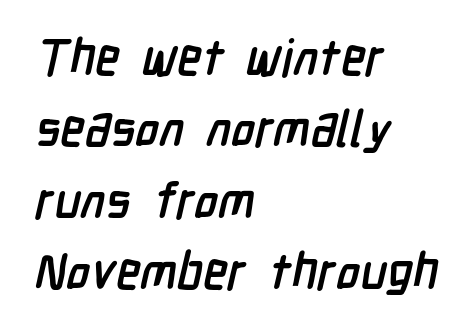
{"serif": "no", "bold": "yes", "weight": "semibold", "width": "condensed", "stroke_contrast": "low", "x_height": "medium", "monospaced": "no", "underline": "no", "align": "left", "line_spacing": "normal", "line_spacing_ratio": 1.43, "letter_spacing": "normal", "letter_spacing_em": 0.0, "glyph_px": 50}
